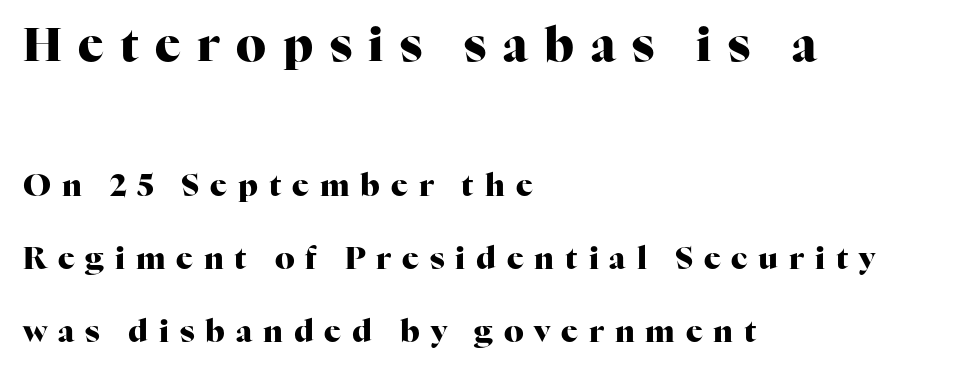
Q: Is the text bold? A: Yes.
Q: Is the text italic (slanted)? A: No, it is upright.
Q: Is the typeface a serif or a sans-serif typeface? A: Serif.
Q: Is the text underlined? A: No.
Q: How is the paragraph aligned? A: Left-aligned.
Q: Is the spacing between letters normal or unusually wide? A: Unusually wide.
Q: Is the spacing between lines tight, normal or loose? A: Loose.
Q: Which block of text is set in a larger size, the first (top) or the second (bottom)? A: The first (top) one.
Q: Width (condensed, normal, or wide)? A: Normal.
Q: Stroke contrast? A: High.
Q: x-height? A: Medium.
Q: Monospaced? A: No.
